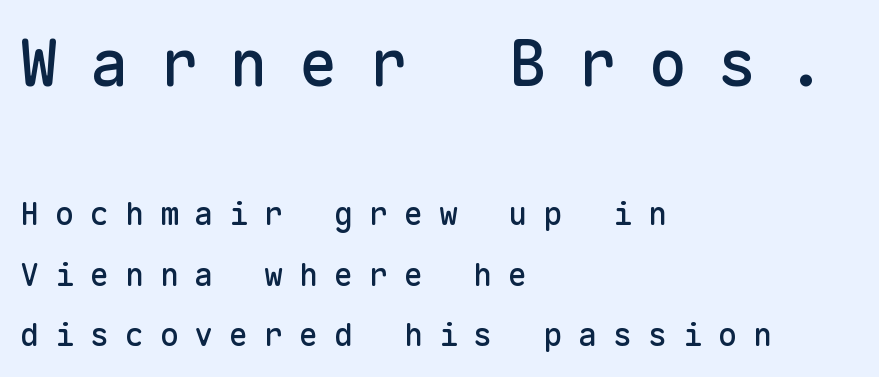
Two sizes are in play, and the larger belongs to the first block. Descenders hang freely into open space. All the whitespace from short lines collects on the right. Substantial extra tracking has been applied to these lines.
